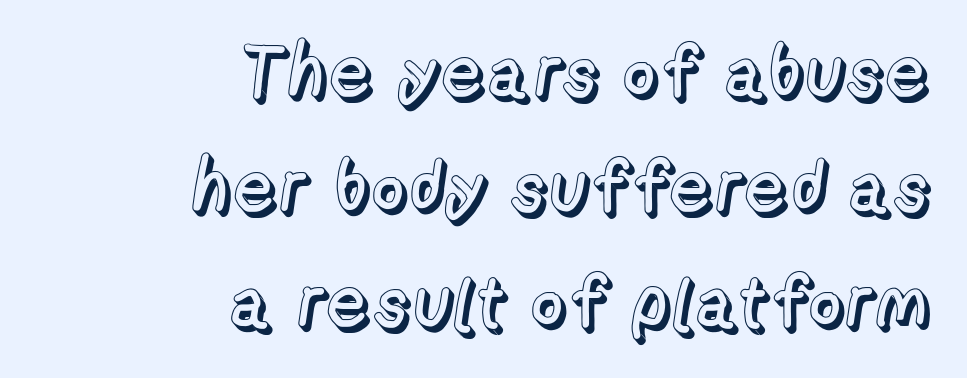
{"width": "normal", "x_height": "medium", "monospaced": "no", "underline": "no", "align": "right", "line_spacing": "normal", "line_spacing_ratio": 1.6, "letter_spacing": "normal", "letter_spacing_em": 0.0, "glyph_px": 72}
